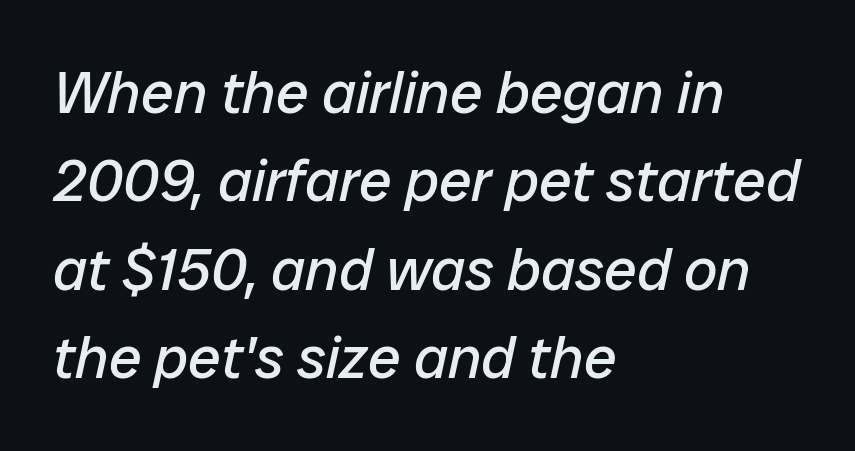
Stems here are at most as thick as an everyday book face. Glyph-to-glyph distance matches everyday printed text. In terms of leading, this rendering sits right in the middle. The specimen reads as italic at a glance.
